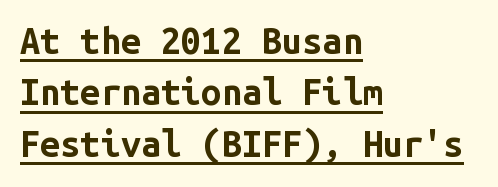
Q: Is the text bold? A: Yes.
Q: Is the text italic (slanted)? A: No, it is upright.
Q: Is the typeface a serif or a sans-serif typeface? A: Sans-serif.
Q: Is the text underlined? A: Yes.
Q: How is the paragraph aligned? A: Left-aligned.
Q: Is the spacing between letters normal or unusually wide? A: Normal.
Q: Is the spacing between lines tight, normal or loose? A: Normal.
Q: Width (condensed, normal, or wide)? A: Normal.
Q: Stroke contrast? A: Low.
Q: x-height? A: Medium.
Q: Monospaced? A: Yes.
